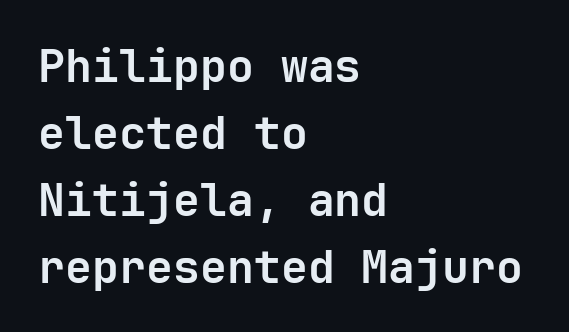
{"serif": "no", "italic": "no", "bold": "yes", "weight": "semibold", "width": "normal", "stroke_contrast": "low", "x_height": "medium", "underline": "no", "align": "left", "line_spacing": "normal", "line_spacing_ratio": 1.49, "letter_spacing": "normal", "letter_spacing_em": 0.0, "glyph_px": 45}
